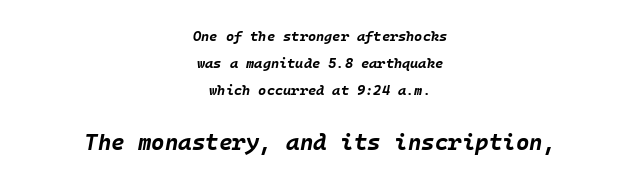
Does the leading feel generous? Absolutely, it's lavish. The sample has been set heavy, in full bold. The typesetter chose a symmetrical, centered arrangement here. This layout puts the modest block above and the oversized block below.
